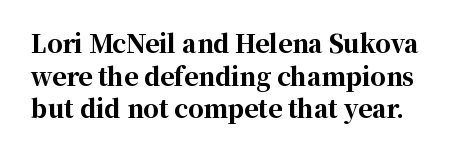
The image shows 24 px bold type, upright; set normal line spacing (1.36x), normal letter spacing, not underlined.
